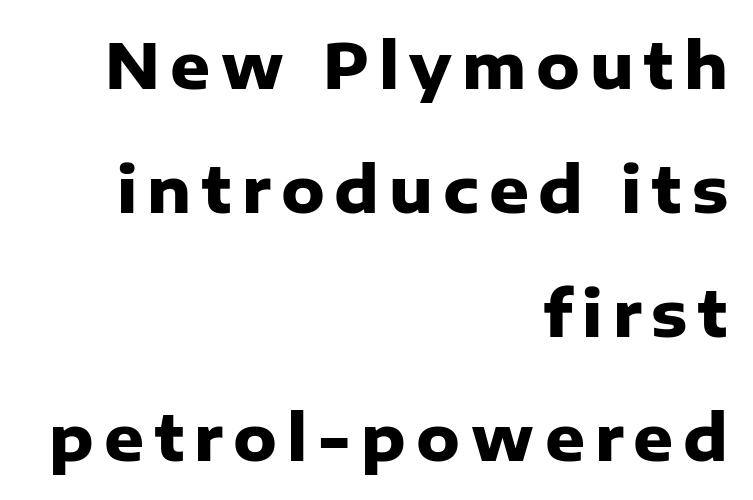
The passage shown is not underscored anywhere. Characters remain perfectly vertical along every line. Serifs: no, the terminals of the letterforms are clean. How would I describe the line gaps? Wide and relaxed. Do the characters align in a grid? No, the font is proportional. Plenty of ink on the page — the face is bold.
